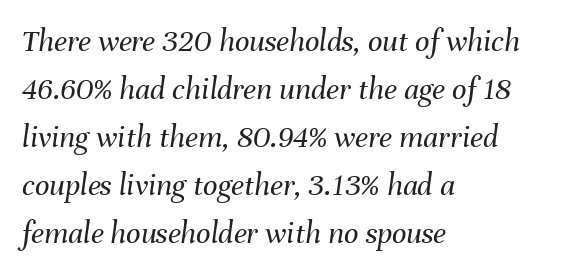
The image shows 32 px regular-weight type, italic (leaning right); set left-aligned, normal line spacing (1.5x), normal letter spacing, not underlined; medium stroke contrast and a medium x-height.
